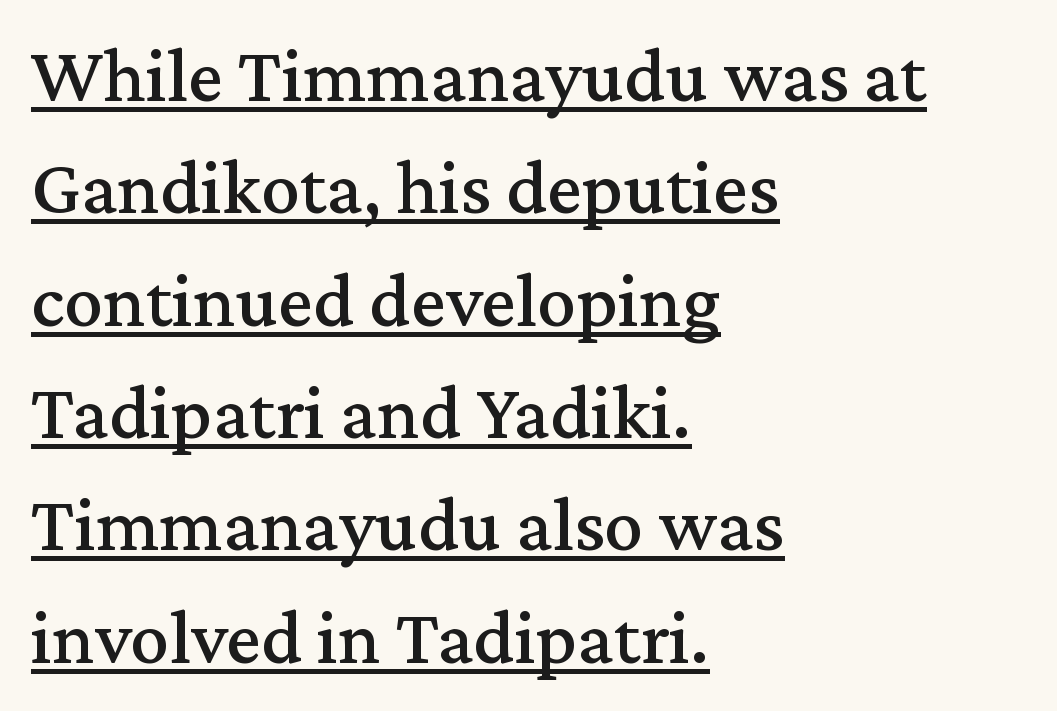
Ascenders rise straight up at ninety degrees. This sample is left-justified, so line endings fall wherever the words run out. Descenders here cross a horizontal rule under the line. Letter spacing: default. These lines are rendered in a variable-pitch font. Vertically, the passage feels balanced, rows spaced as you'd expect.
